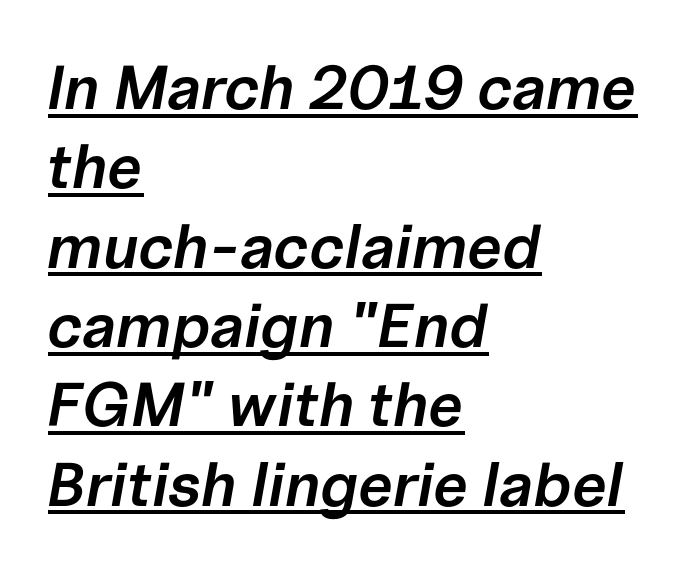
{"italic": "yes", "lean": "right", "slant_degrees": 10, "bold": "semi", "weight": "semibold", "width": "normal", "stroke_contrast": "low", "x_height": "medium", "monospaced": "no", "underline": "yes", "align": "left", "line_spacing": "normal", "line_spacing_ratio": 1.28, "letter_spacing": "normal", "letter_spacing_em": 0.0, "glyph_px": 62}
